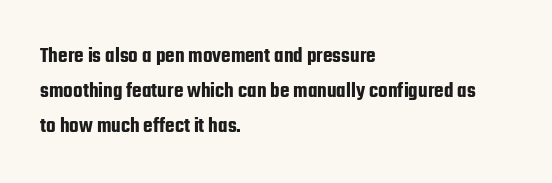
{"italic": "no", "underline": "no", "align": "left", "line_spacing": "normal", "line_spacing_ratio": 1.58, "letter_spacing": "normal", "letter_spacing_em": 0.0, "glyph_px": 22}
